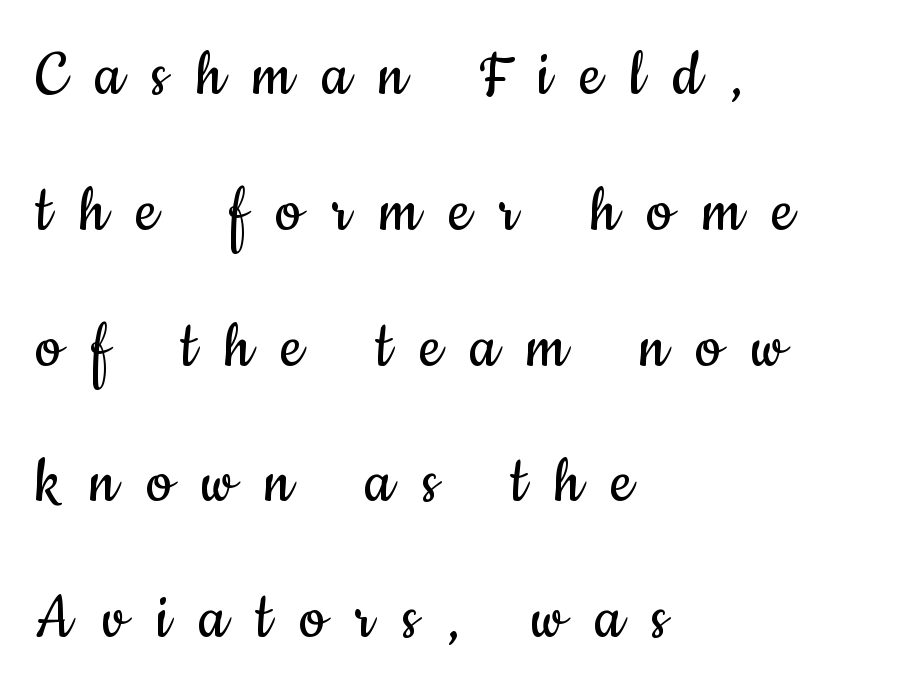
Q: Is the text bold? A: No.
Q: Is the text italic (slanted)? A: Yes.
Q: Is the typeface a serif or a sans-serif typeface? A: Sans-serif.
Q: Is the text underlined? A: No.
Q: How is the paragraph aligned? A: Left-aligned.
Q: Is the spacing between letters normal or unusually wide? A: Unusually wide.
Q: Width (condensed, normal, or wide)? A: Condensed.
Q: Stroke contrast? A: Low.
Q: x-height? A: Small.
Q: Monospaced? A: No.
